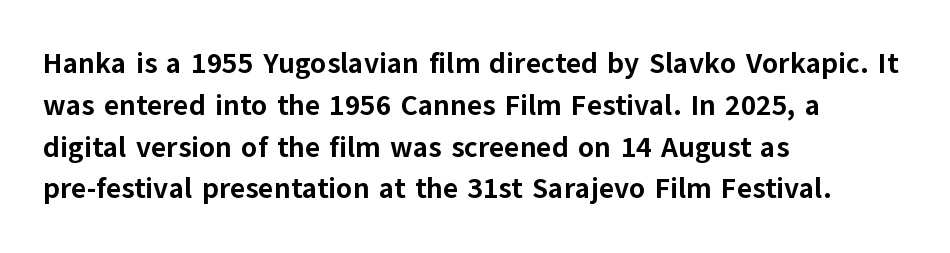
Q: Is the text bold? A: Yes.
Q: Is the text italic (slanted)? A: No, it is upright.
Q: Is the typeface a serif or a sans-serif typeface? A: Sans-serif.
Q: Is the text underlined? A: No.
Q: How is the paragraph aligned? A: Left-aligned.
Q: Is the spacing between letters normal or unusually wide? A: Normal.
Q: Is the spacing between lines tight, normal or loose? A: Normal.
Q: Width (condensed, normal, or wide)? A: Normal.
Q: Stroke contrast? A: Low.
Q: x-height? A: Medium.
Q: Monospaced? A: No.
